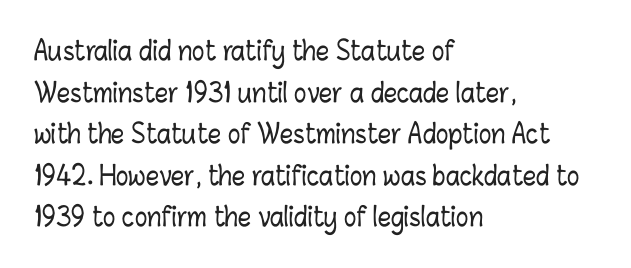
{"italic": "no", "underline": "no", "align": "left", "line_spacing": "normal", "line_spacing_ratio": 1.6, "letter_spacing": "normal", "letter_spacing_em": 0.0, "glyph_px": 26}
